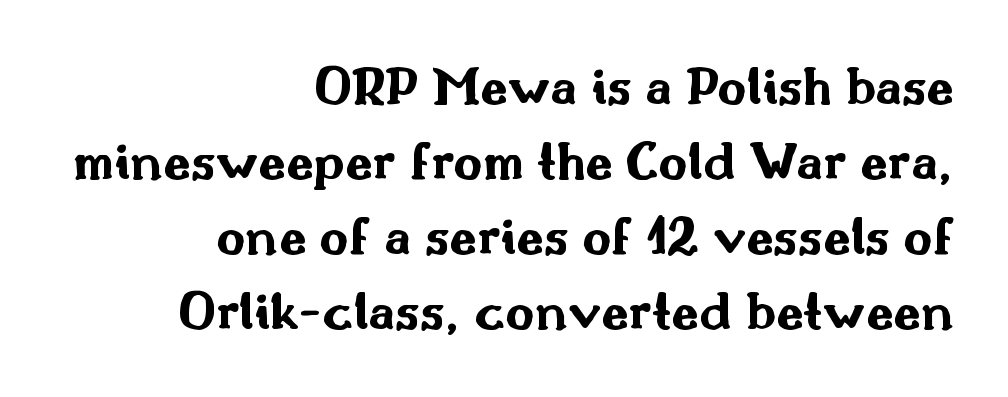
{"serif": "no", "italic": "no", "bold": "yes", "weight": "bold", "width": "wide", "stroke_contrast": "medium", "x_height": "small", "monospaced": "no", "underline": "no", "align": "right", "line_spacing": "normal", "line_spacing_ratio": 1.34, "letter_spacing": "normal", "letter_spacing_em": 0.0, "glyph_px": 56}
